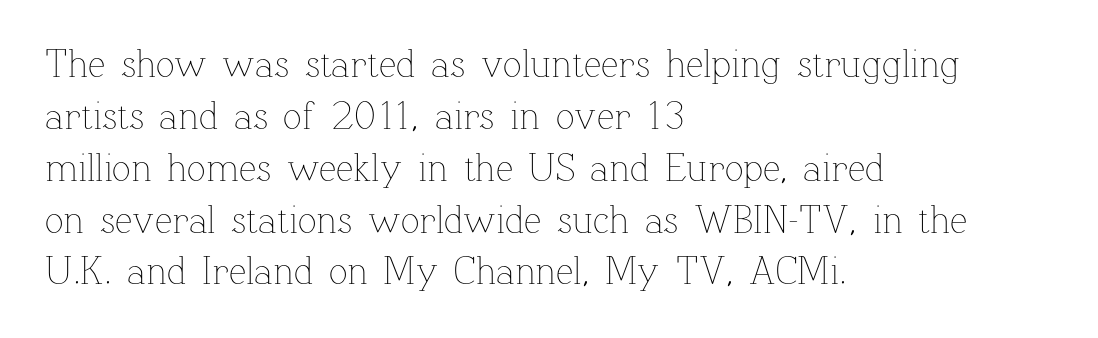
Q: Is the text bold? A: No.
Q: Is the text italic (slanted)? A: No, it is upright.
Q: Is the text underlined? A: No.
Q: How is the paragraph aligned? A: Left-aligned.
Q: Is the spacing between letters normal or unusually wide? A: Normal.
Q: Is the spacing between lines tight, normal or loose? A: Normal.
Q: Width (condensed, normal, or wide)? A: Normal.
Q: Stroke contrast? A: Low.
Q: x-height? A: Medium.
Q: Monospaced? A: No.
